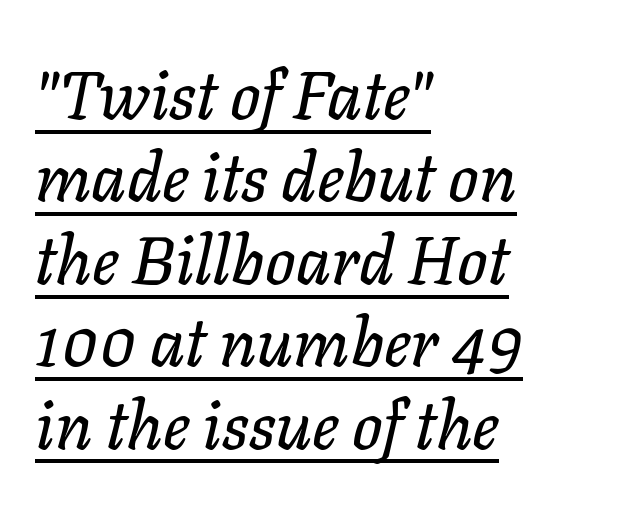
{"italic": "yes", "lean": "right", "slant_degrees": 11, "width": "normal", "stroke_contrast": "low", "x_height": "medium", "monospaced": "no", "underline": "yes", "align": "left", "line_spacing_ratio": 1.23, "letter_spacing": "normal", "letter_spacing_em": 0.0, "glyph_px": 67}
